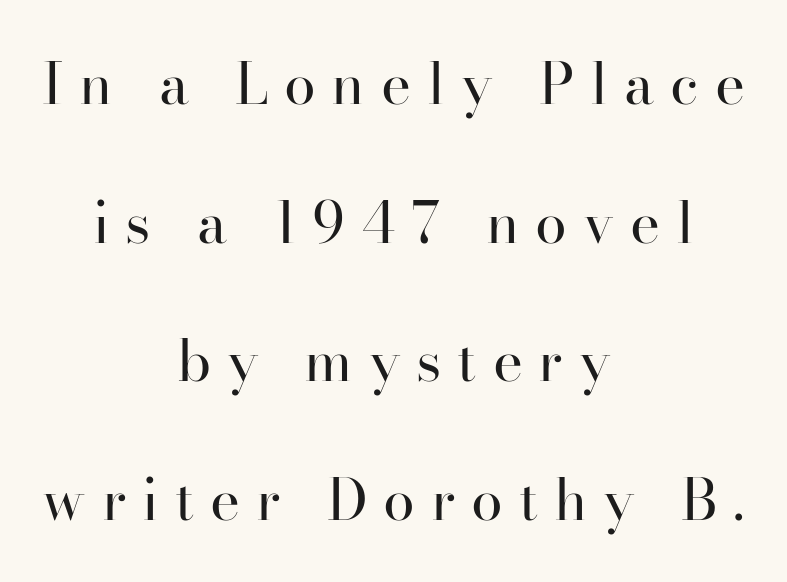
The image shows 57 px regular-weight serif type, upright; set centered, loose line spacing (2.43x), unusually wide letter spacing (+0.28 em), not underlined; high stroke contrast and a small x-height.
